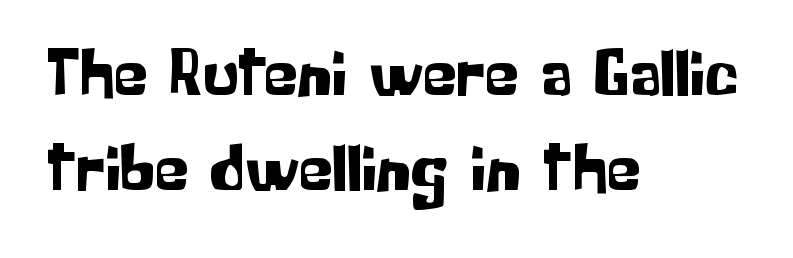
A roman cut, with each character standing at attention. Rows of type keep a routine distance in the vertical direction. Nothing unusual about the tracking: characters are spaced as the font intends. Every row of glyphs begins at an identical x-position on the left. Varying glyph widths throughout — classic text-font behaviour.
